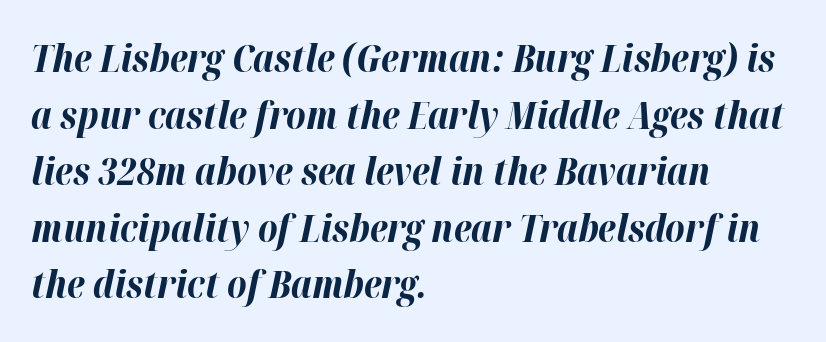
Q: Is the text bold? A: Yes.
Q: Is the text italic (slanted)? A: Yes, it leans right by about 12 degrees.
Q: Is the text underlined? A: No.
Q: How is the paragraph aligned? A: Left-aligned.
Q: Is the spacing between letters normal or unusually wide? A: Normal.
Q: Is the spacing between lines tight, normal or loose? A: Normal.
Q: Width (condensed, normal, or wide)? A: Normal.
Q: Stroke contrast? A: High.
Q: x-height? A: Medium.
Q: Monospaced? A: No.
